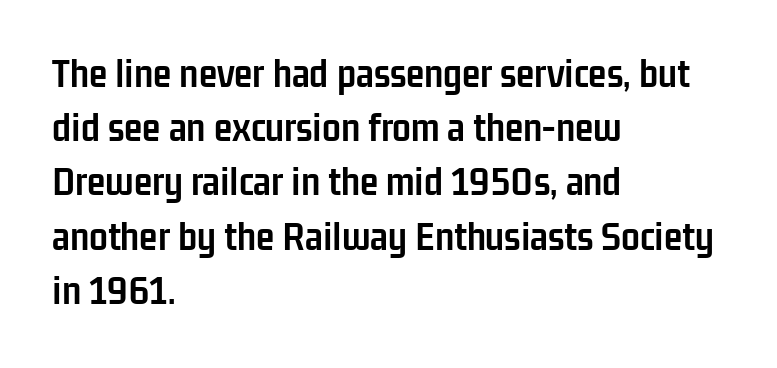
{"serif": "no", "italic": "no", "bold": "yes", "weight": "semibold", "width": "condensed", "stroke_contrast": "low", "x_height": "medium", "monospaced": "no", "underline": "no", "align": "left", "line_spacing": "normal", "line_spacing_ratio": 1.29, "letter_spacing": "normal", "letter_spacing_em": 0.0, "glyph_px": 42}
